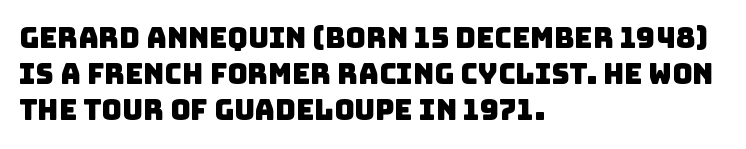
Q: Is the typeface a serif or a sans-serif typeface? A: Sans-serif.
Q: Is the text underlined? A: No.
Q: How is the paragraph aligned? A: Left-aligned.
Q: Is the spacing between letters normal or unusually wide? A: Normal.
Q: Is the spacing between lines tight, normal or loose? A: Normal.
Q: Width (condensed, normal, or wide)? A: Normal.
Q: Stroke contrast? A: Low.
Q: x-height? A: Large.
Q: Monospaced? A: No.
